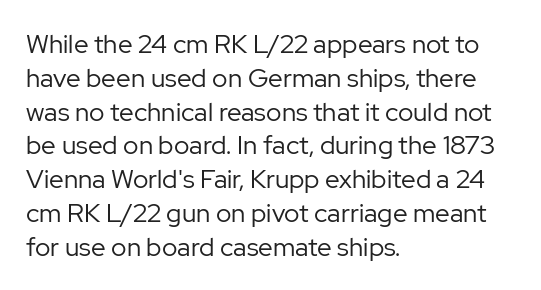
The image shows 26 px text type, upright; set left-aligned, normal line spacing (1.3x), normal letter spacing, not underlined.
